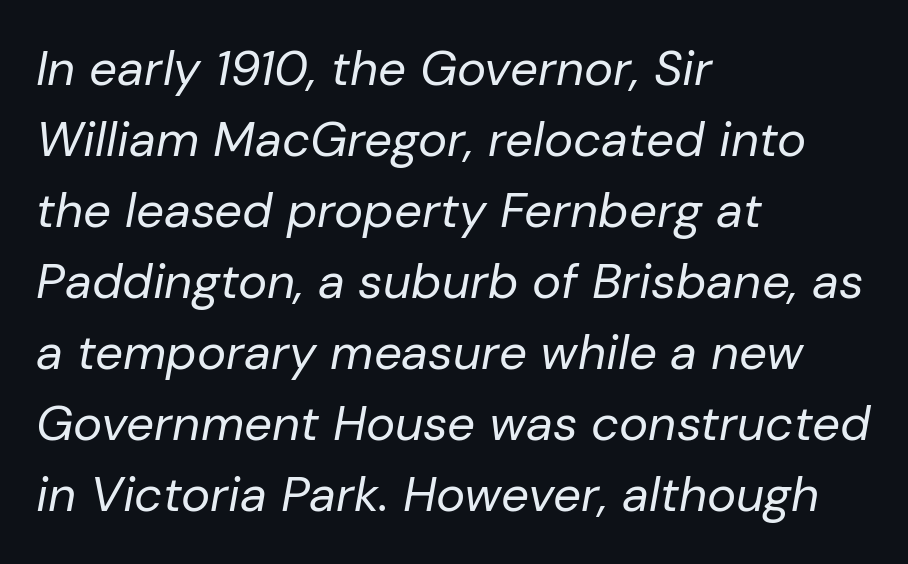
The image shows 49 px regular-weight type, italic (leaning right); set left-aligned, normal line spacing (1.45x), normal letter spacing, not underlined; low stroke contrast and a medium x-height.
